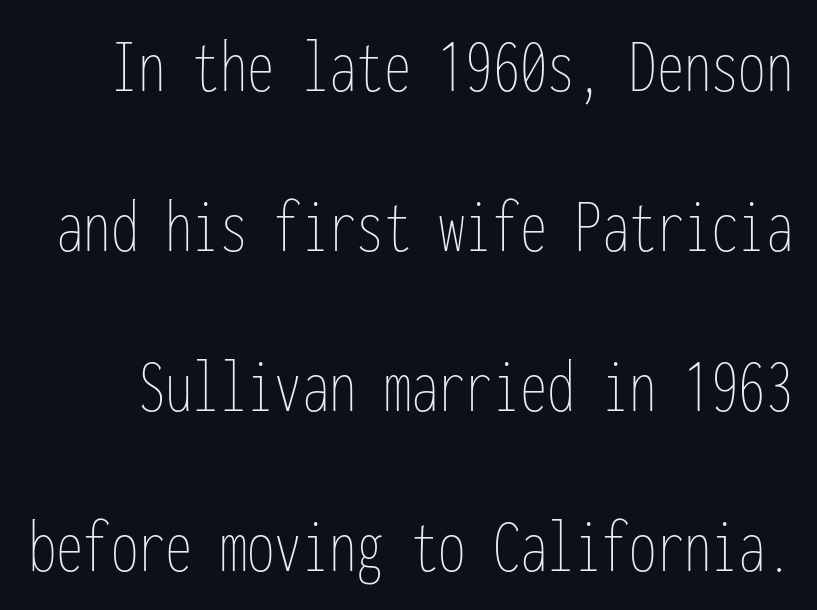
{"italic": "no", "bold": "no", "weight": "thin", "width": "condensed", "stroke_contrast": "low", "x_height": "medium", "monospaced": "yes", "underline": "no", "line_spacing": "loose", "line_spacing_ratio": 2.05, "letter_spacing": "normal", "letter_spacing_em": 0.0, "glyph_px": 78}
